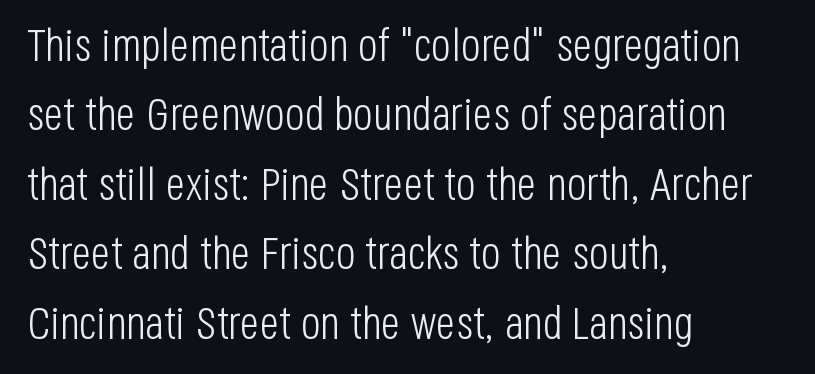
The image shows 46 px light, condensed sans-serif type, upright; set left-aligned, normal line spacing (1.51x), normal letter spacing, not underlined; low stroke contrast and a large x-height.
